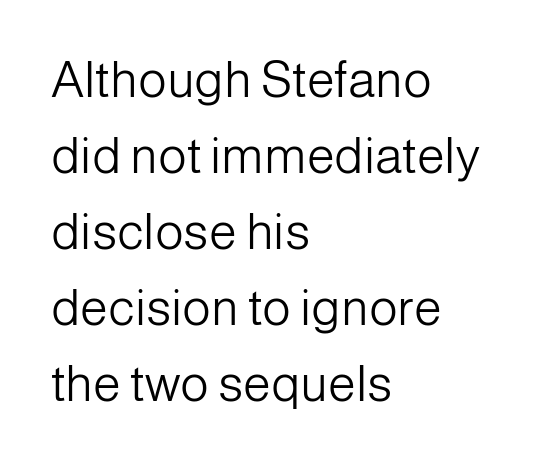
The image shows 50 px light sans-serif type, upright; set left-aligned, normal line spacing (1.52x), normal letter spacing, not underlined; low stroke contrast and a medium x-height.
